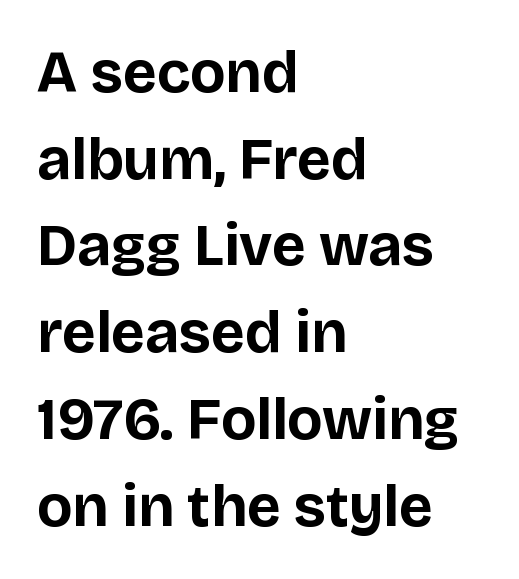
The image shows 59 px bold sans-serif type, upright; set left-aligned, normal line spacing (1.47x), normal letter spacing, not underlined; low stroke contrast and a large x-height.
